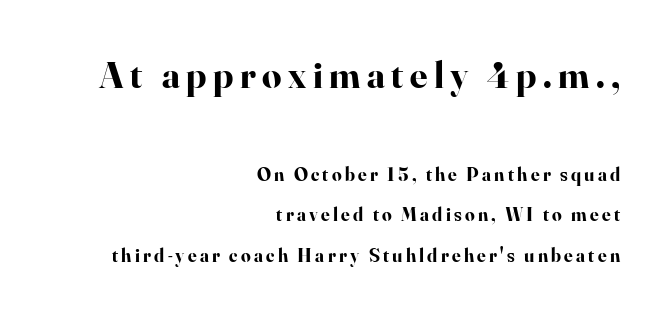
This is heavy type, rendered in bold. This rendering uses right alignment, leaving the left contour irregular. Summary of vertical rhythm: relaxed, with wide interline spacing. The glyphs in this specimen are seriffed. Vertical strokes here are truly vertical.
